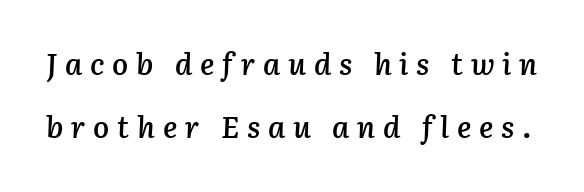
The string is rendered with underlining switched off. Caption: semibold face, moderately heavy strokes. How would I describe the line gaps? Wide and relaxed. The rendering inserts visible extra space after every character. Italic: yes, the glyphs are oblique. This sample has the flowing, uneven cadence of proportional lettering.
